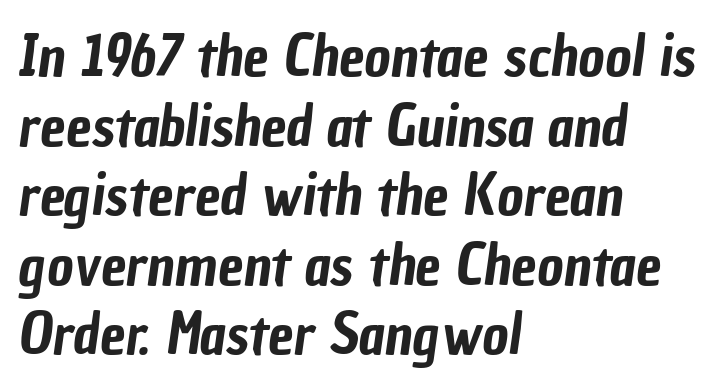
The image shows 57 px condensed sans-serif type; set left-aligned, line spacing 1.22x, normal letter spacing, not underlined; low stroke contrast and a medium x-height.
